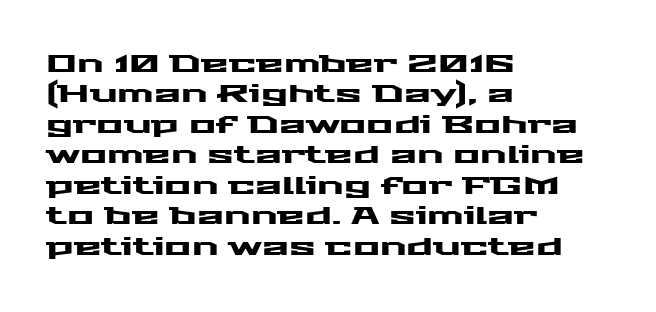
The typography opts for an upright posture over an oblique one. The letterforms sit shoulder to shoulder at normal distance. Compared with a centered layout, this one pins lines to the left instead. Descenders are the only things crossing below the line.
